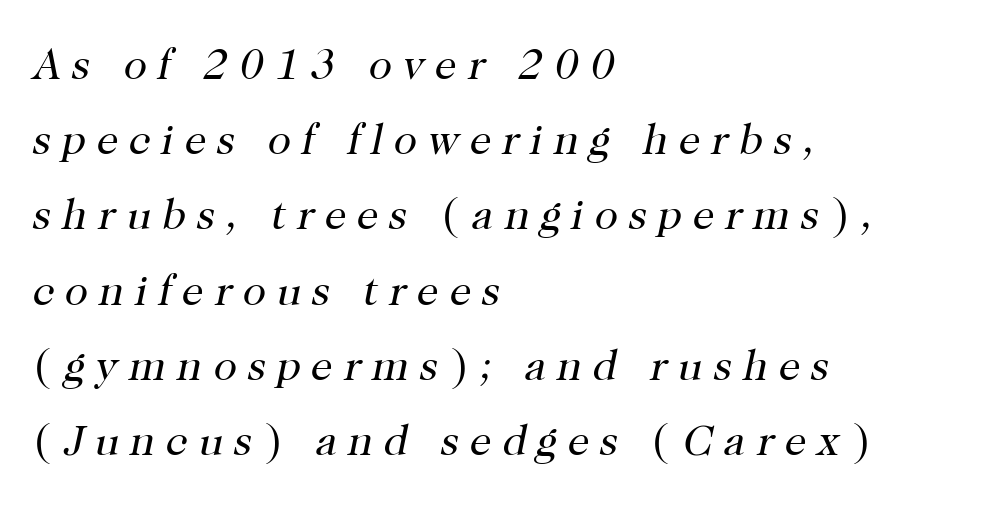
The passage shown leans; its letterforms are oblique. Stem width sits at or under what a default text font uses. Decoration check: the copy has no underline. The face used here is proportionally spaced, like ordinary book or web type. The passage shown has open, widely tracked lettering throughout. Classification — serif.
